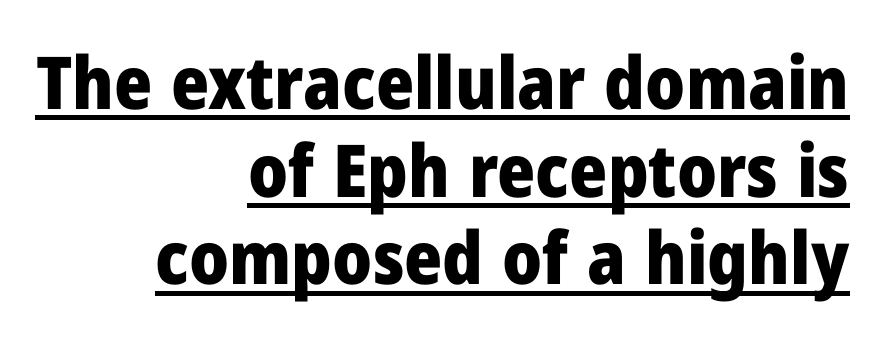
The image shows 73 px heavy sans-serif type, upright; set right-aligned, line spacing 1.2x, normal letter spacing, underlined; low stroke contrast and a medium x-height.
